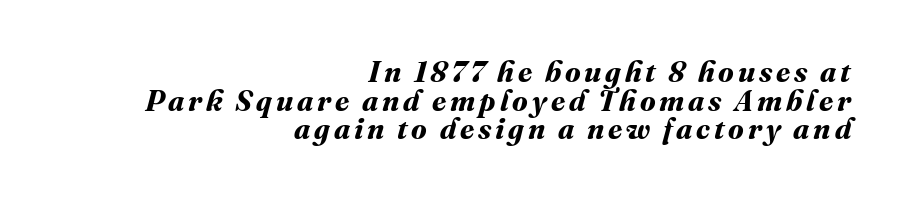
The rendering uses a small line-height, squeezing the rows. Letters rest on an invisible, unmarked baseline. Is this a fixed-width face? No — the glyphs have proportional, varying widths. The setting favours the right margin, as signatures and pull-quotes sometimes do. The rendering uses a bold face; every stroke is thick and dark.
